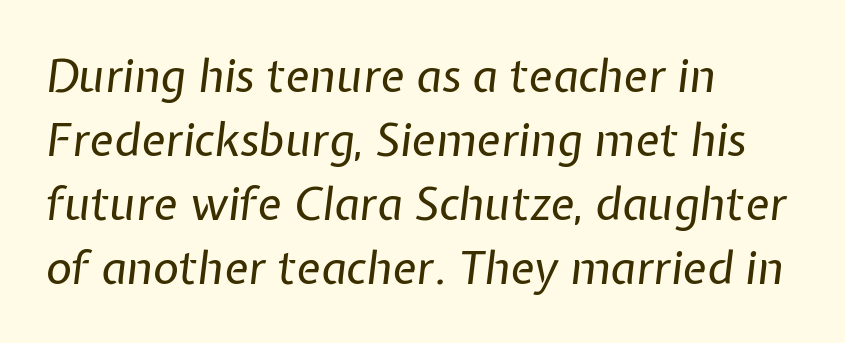
{"italic": "yes", "lean": "right", "slant_degrees": 7, "bold": "no", "weight": "regular", "width": "normal", "stroke_contrast": "low", "x_height": "medium", "monospaced": "no", "underline": "no", "align": "left", "line_spacing": "normal", "line_spacing_ratio": 1.42, "letter_spacing": "normal", "letter_spacing_em": 0.0, "glyph_px": 45}
